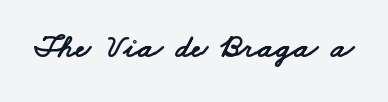
{"serif": "no", "width": "wide", "stroke_contrast": "low", "x_height": "small", "monospaced": "no", "underline": "no", "letter_spacing": "normal", "letter_spacing_em": 0.0, "glyph_px": 33}
